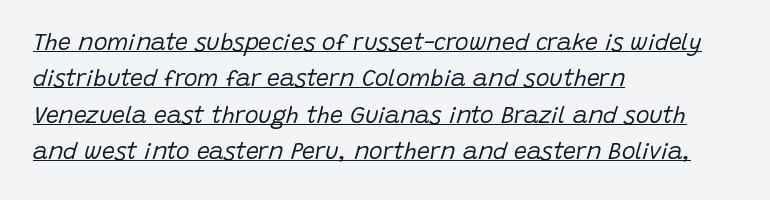
Q: Is the text bold? A: No.
Q: Is the text italic (slanted)? A: Yes, it leans right by about 15 degrees.
Q: Is the text underlined? A: Yes.
Q: How is the paragraph aligned? A: Left-aligned.
Q: Is the spacing between letters normal or unusually wide? A: Normal.
Q: Is the spacing between lines tight, normal or loose? A: Normal.
